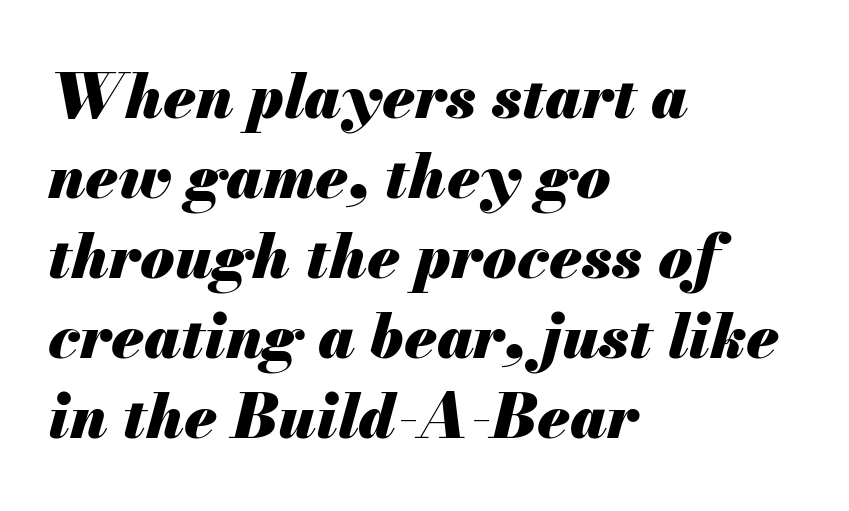
These lines are rendered in a variable-pitch font. The passage shown has conventional tracking throughout. Anything drawn beneath the words? Only blank space. The ragged edge is on the right, which tells us the setting is flush left. These lines were composed using italics.
